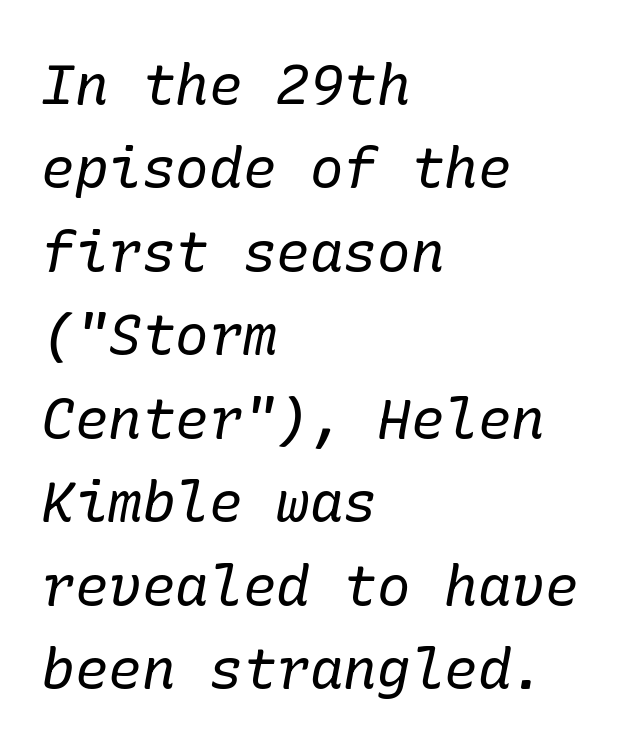
The image shows 56 px regular-weight type, italic (leaning right); set left-aligned, normal line spacing (1.49x), normal letter spacing, not underlined; low stroke contrast and a medium x-height.
